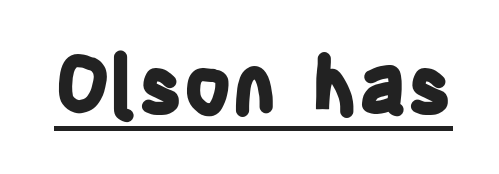
The image shows 79 px bold, condensed sans-serif type, upright; set normal letter spacing, underlined; low stroke contrast and a large x-height.
